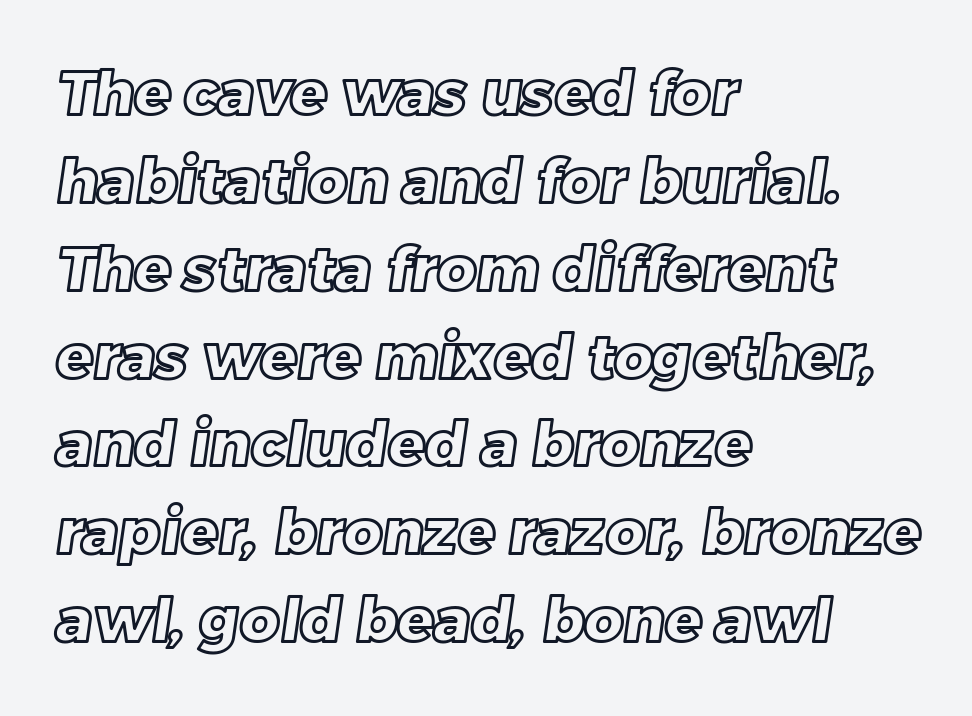
{"width": "normal", "x_height": "large", "monospaced": "no", "underline": "no", "align": "left", "line_spacing": "normal", "line_spacing_ratio": 1.44, "letter_spacing": "normal", "letter_spacing_em": 0.0, "glyph_px": 61}
